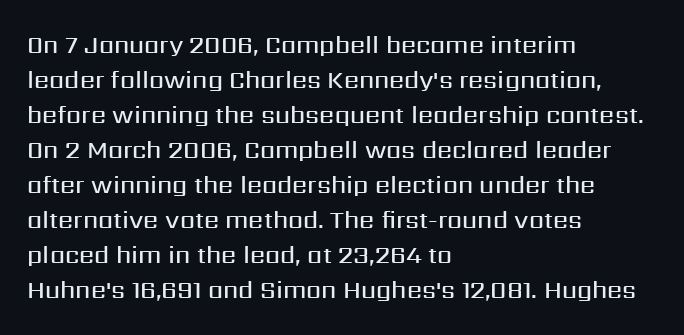
Q: Is the text bold? A: Semi-bold.
Q: Is the text italic (slanted)? A: No, it is upright.
Q: Is the text underlined? A: No.
Q: How is the paragraph aligned? A: Left-aligned.
Q: Is the spacing between letters normal or unusually wide? A: Normal.
Q: Is the spacing between lines tight, normal or loose? A: Normal.
